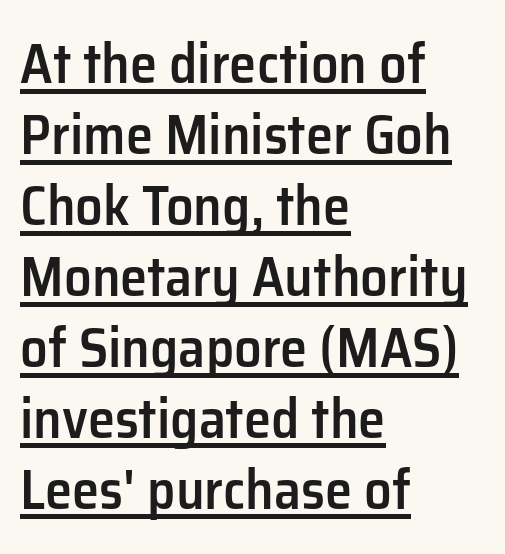
Q: Is the text bold? A: Semi-bold.
Q: Is the text italic (slanted)? A: No, it is upright.
Q: Is the typeface a serif or a sans-serif typeface? A: Sans-serif.
Q: Is the text underlined? A: Yes.
Q: How is the paragraph aligned? A: Left-aligned.
Q: Is the spacing between letters normal or unusually wide? A: Normal.
Q: Is the spacing between lines tight, normal or loose? A: Normal.
Q: Width (condensed, normal, or wide)? A: Normal.
Q: Stroke contrast? A: Low.
Q: x-height? A: Medium.
Q: Monospaced? A: No.
